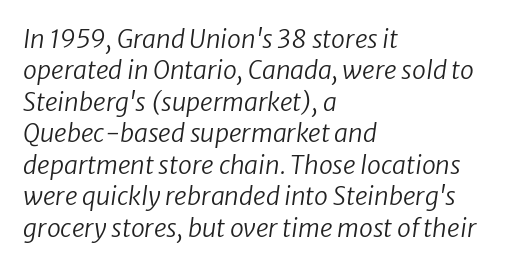
Emphasis-style slanted type is in use. Beneath every word, the page is bare. This is not heavy type; no bold has been used. Characters follow at the spacing the type designer built in. Compared with typical paragraphs, the rows here are spaced about the same.
